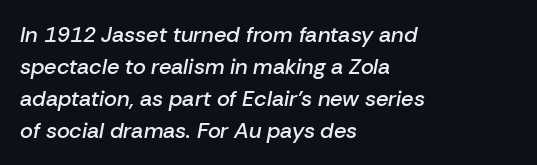
The image shows 22 px text type, italic (leaning right); set left-aligned, normal line spacing (1.45x), normal letter spacing, not underlined.
